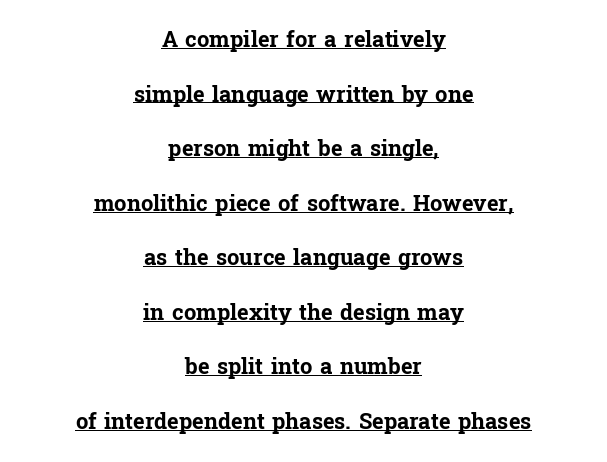
Q: Is the text bold? A: Yes.
Q: Is the text italic (slanted)? A: No, it is upright.
Q: Is the text underlined? A: Yes.
Q: How is the paragraph aligned? A: Centered.
Q: Is the spacing between letters normal or unusually wide? A: Normal.
Q: Is the spacing between lines tight, normal or loose? A: Loose.
